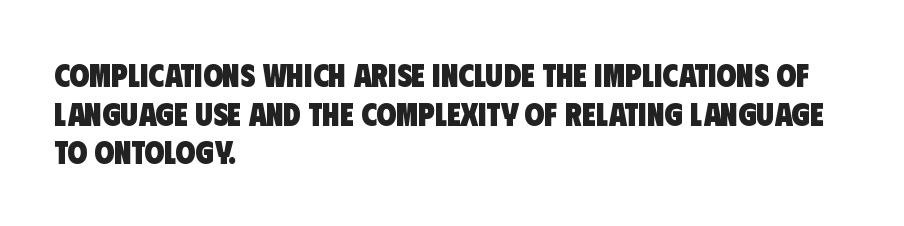
The image shows 32 px heavy, condensed sans-serif type; set left-aligned, line spacing 1.21x, normal letter spacing, not underlined; low stroke contrast and a large x-height.
